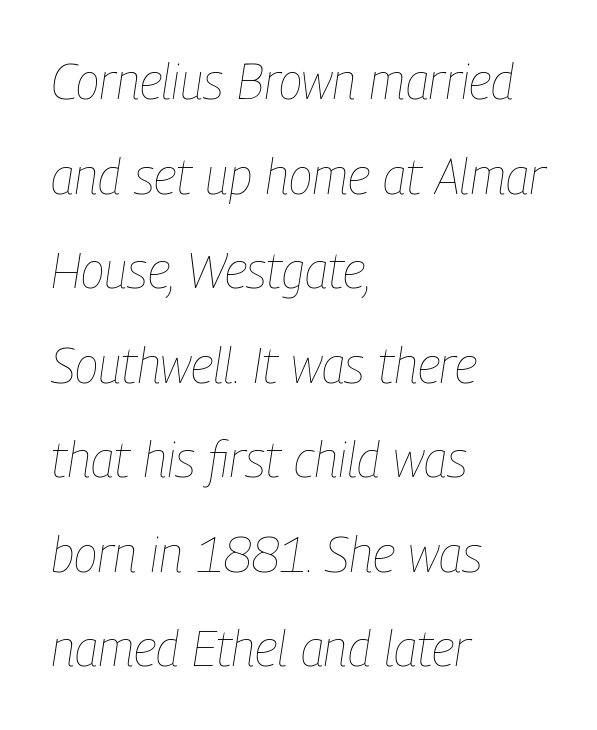
Baseline-to-baseline distance is far greater than the letter height. Is this a heavy cut? Hardly; it is regular or lighter. Notice how the stems are inclined rather than vertical — that's the hallmark of italics. Nobody touched the tracking dial on this one.
